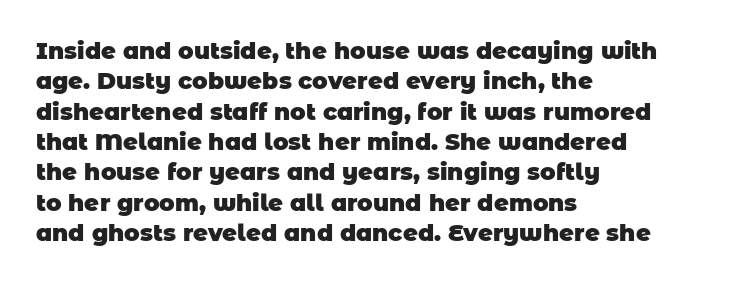
Q: Is the text bold? A: Yes.
Q: Is the text underlined? A: No.
Q: How is the paragraph aligned? A: Left-aligned.
Q: Is the spacing between letters normal or unusually wide? A: Normal.
Q: Is the spacing between lines tight, normal or loose? A: Normal.
